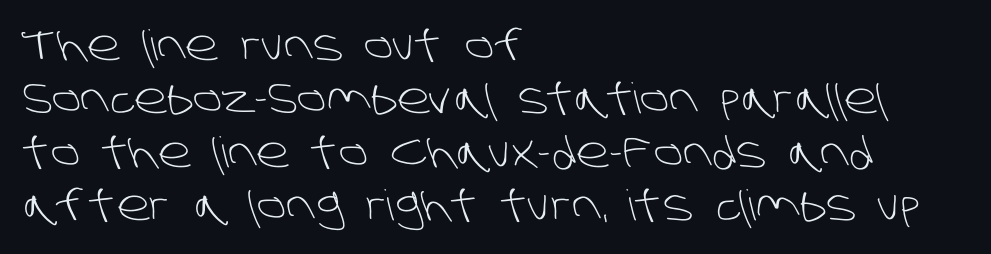
Caption: face not bold, strokes unweighted. Layout note: lines flush left. A clean baseline with only descenders dipping below it. If you measured baseline to baseline, you'd find a middling distance. The rendering uses natural spacing where letterforms have individual widths.
